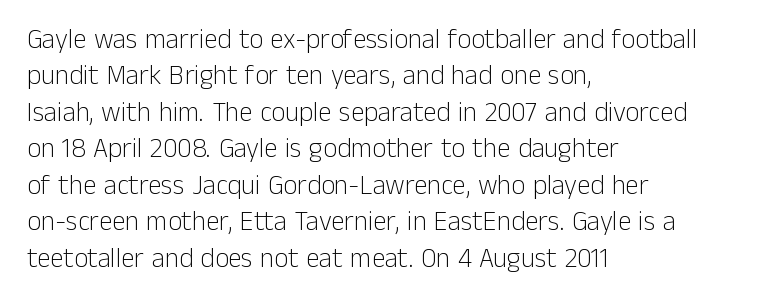
Upright lettering throughout. Reading down the column, the eye jumps a familiar distance to each next line. The typesetting does not lean heavy: it is not bold. Horizontal alignment here is leftward, the default for most running prose. The space directly below the letters is spotless. Glyph-to-glyph distance matches everyday printed text.
